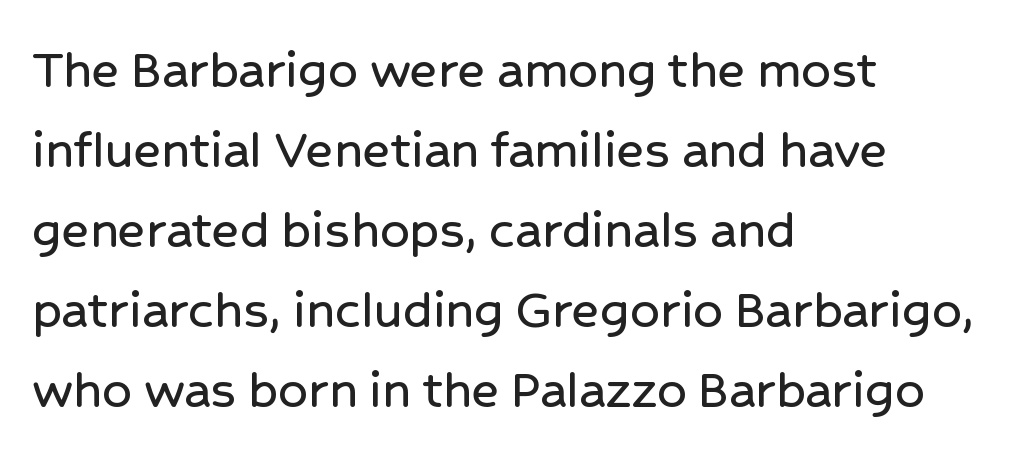
{"serif": "no", "italic": "no", "width": "normal", "stroke_contrast": "low", "x_height": "medium", "monospaced": "no", "underline": "no", "align": "left", "line_spacing": "normal", "line_spacing_ratio": 1.38, "letter_spacing": "normal", "letter_spacing_em": 0.0, "glyph_px": 58}
